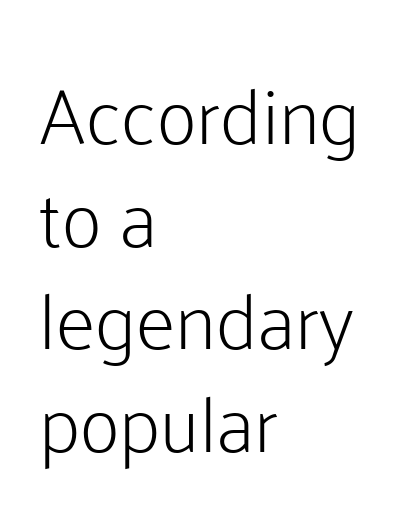
Do the letters lean? They stand straight. The area under the type is left untouched. Varying glyph widths throughout — classic text-font behaviour. Stems here are at most as thick as an everyday book face. The passage shown is typeset with a sans-serif family. Caption: multi-line text, flush left, ragged right.
